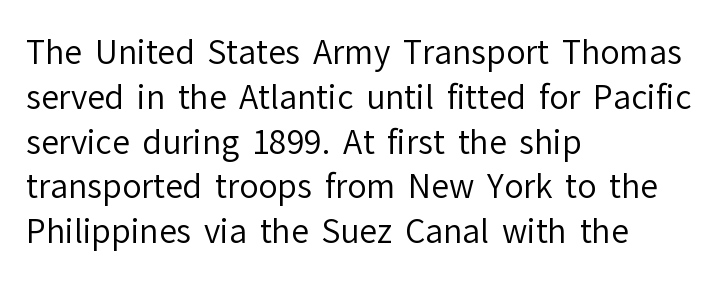
The image shows 32 px regular-weight sans-serif type, upright; set left-aligned, normal line spacing (1.4x), normal letter spacing, not underlined; low stroke contrast and a medium x-height.
